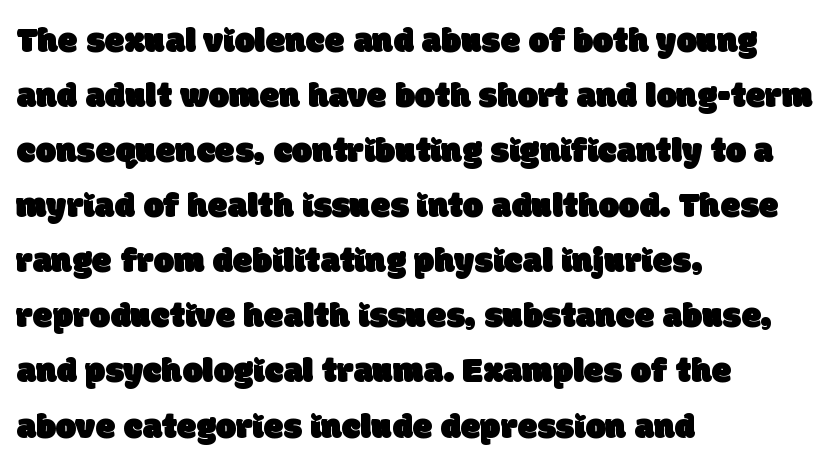
{"serif": "no", "width": "normal", "stroke_contrast": "low", "x_height": "large", "monospaced": "no", "underline": "no", "align": "left", "line_spacing": "normal", "line_spacing_ratio": 1.53, "letter_spacing": "normal", "letter_spacing_em": 0.0, "glyph_px": 36}
